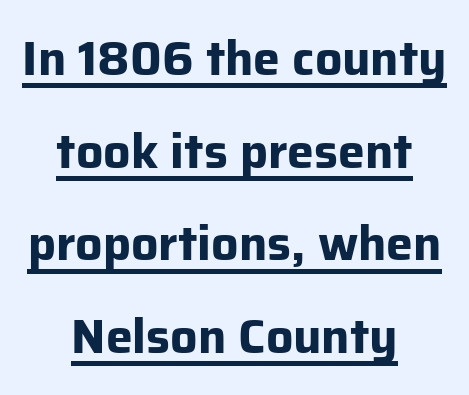
Q: Is the text bold? A: Yes.
Q: Is the text italic (slanted)? A: No, it is upright.
Q: Is the typeface a serif or a sans-serif typeface? A: Sans-serif.
Q: Is the text underlined? A: Yes.
Q: How is the paragraph aligned? A: Centered.
Q: Is the spacing between letters normal or unusually wide? A: Normal.
Q: Is the spacing between lines tight, normal or loose? A: Loose.
Q: Width (condensed, normal, or wide)? A: Normal.
Q: Stroke contrast? A: Low.
Q: x-height? A: Medium.
Q: Monospaced? A: No.
